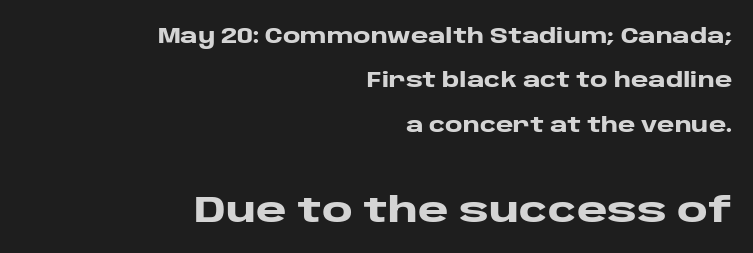
Q: Is the text bold? A: Yes.
Q: Is the text italic (slanted)? A: No, it is upright.
Q: Is the typeface a serif or a sans-serif typeface? A: Sans-serif.
Q: Is the text underlined? A: No.
Q: How is the paragraph aligned? A: Right-aligned.
Q: Is the spacing between letters normal or unusually wide? A: Normal.
Q: Is the spacing between lines tight, normal or loose? A: Loose.
Q: Which block of text is set in a larger size, the first (top) or the second (bottom)? A: The second (bottom) one.
Q: Width (condensed, normal, or wide)? A: Wide.
Q: Stroke contrast? A: Low.
Q: x-height? A: Large.
Q: Monospaced? A: No.
